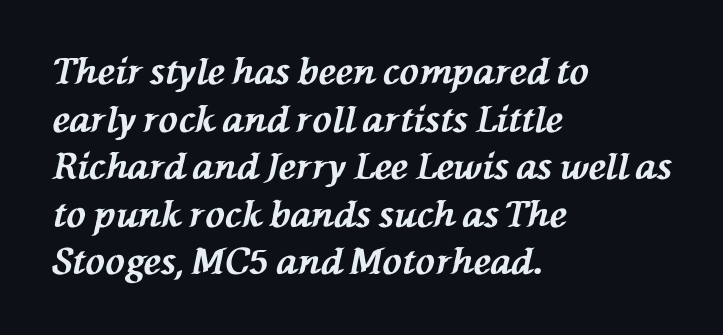
The horizontal fit of the characters is conventional and even. Is the block centered? No — it sits flush against the left margin. Compared with ordinary roman type, these characters are visibly tilted. Each row of text sits above clean, open space.
